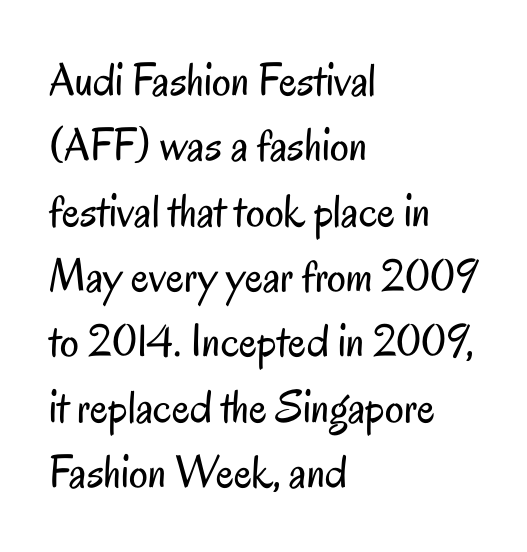
The paragraph has a hard left edge and a soft right edge. No extra ink here — the face is not bold. The rendering uses natural spacing where letterforms have individual widths. Honestly, the letter spacing is just normal — you wouldn't notice it. The foot of each line stays bare and open.
